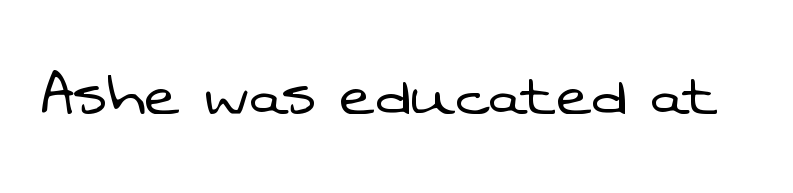
The image shows 75 px light sans-serif type; set normal letter spacing, not underlined; low stroke contrast and a medium x-height.
